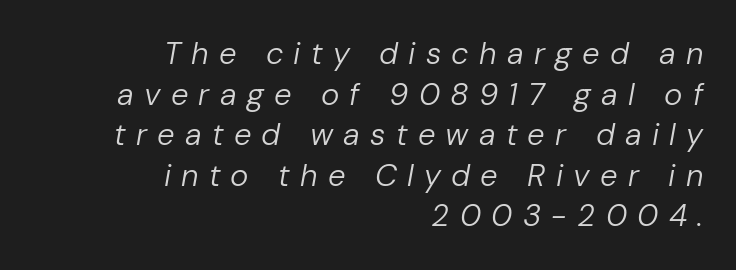
The image shows 31 px regular-weight type, italic (leaning right); set right-aligned, normal line spacing (1.31x), unusually wide letter spacing (+0.33 em), not underlined; low stroke contrast and a medium x-height.
